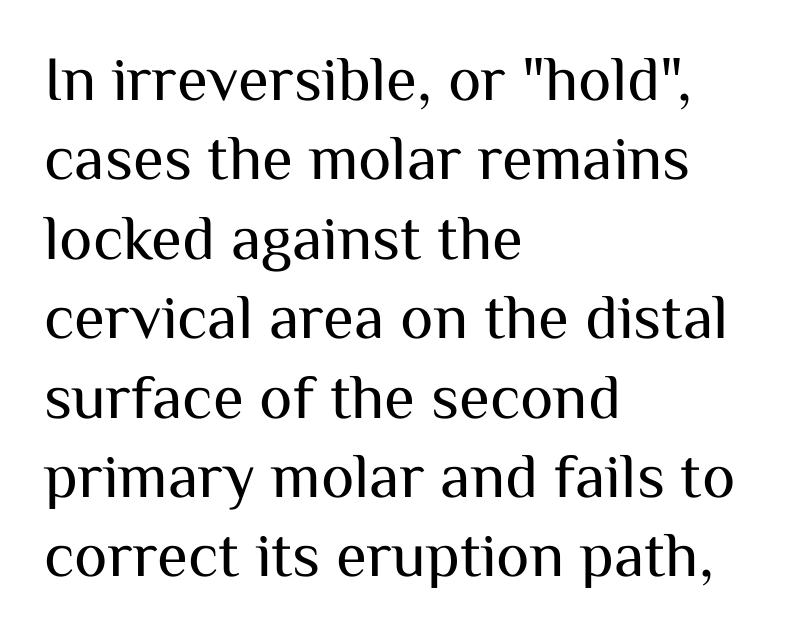
Q: Is the text bold? A: No.
Q: Is the text italic (slanted)? A: No, it is upright.
Q: Is the typeface a serif or a sans-serif typeface? A: Sans-serif.
Q: Is the text underlined? A: No.
Q: How is the paragraph aligned? A: Left-aligned.
Q: Is the spacing between letters normal or unusually wide? A: Normal.
Q: Is the spacing between lines tight, normal or loose? A: Normal.
Q: Width (condensed, normal, or wide)? A: Normal.
Q: Stroke contrast? A: Medium.
Q: x-height? A: Medium.
Q: Monospaced? A: No.
